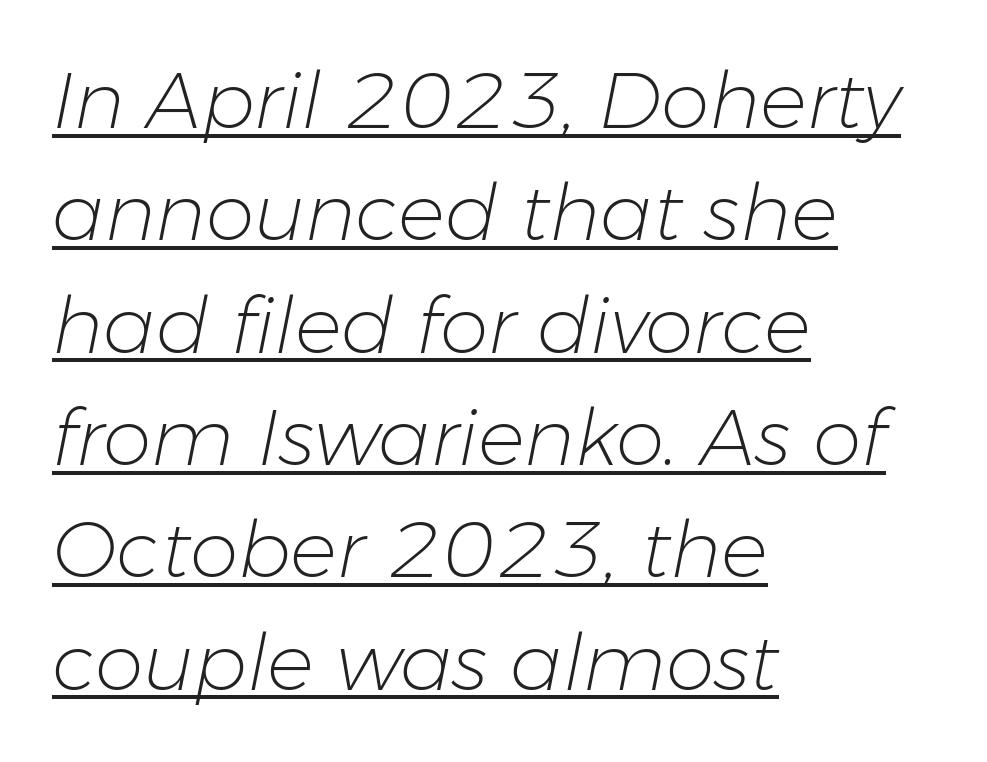
Successive baselines arrive at the customary interval. This is oblique type, the kind used for emphasis or titles. The ragged edge is on the right, which tells us the setting is flush left. Is the stroke heavy? The answer is a plain regular-or-lighter.
